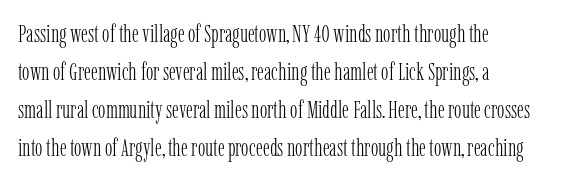
The image shows 25 px text type, upright; set left-aligned, normal line spacing (1.52x), normal letter spacing, not underlined.
